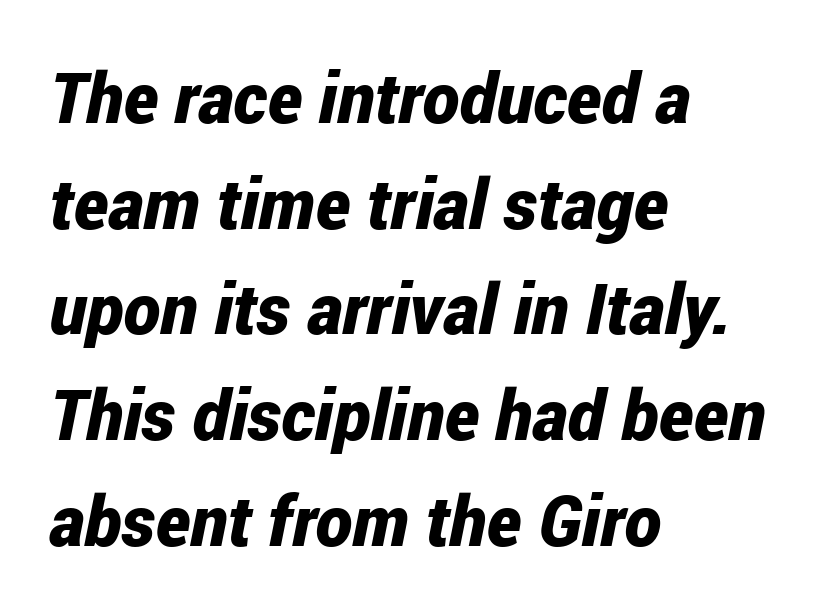
The text block is weighted toward the left margin, trailing off unevenly rightward. The face used here has the dense, thick strokes of a bold. Lines of text with bare space underneath. The line texture is even and compact thanks to regular tracking.
